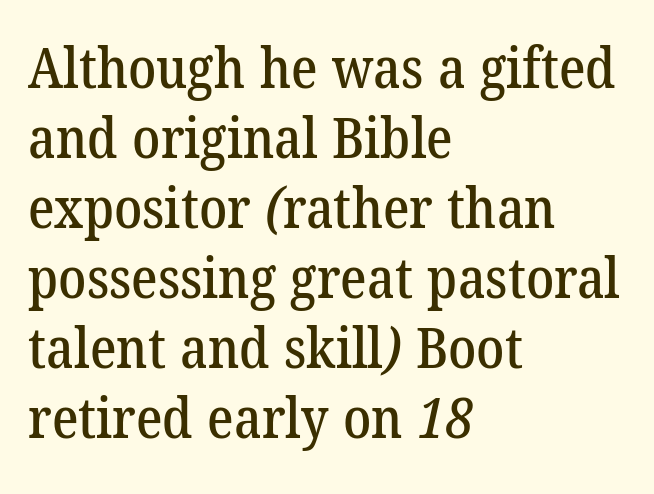
{"serif": "yes", "width": "normal", "stroke_contrast": "low", "x_height": "medium", "monospaced": "no", "underline": "no", "align": "left", "line_spacing": "normal", "line_spacing_ratio": 1.25, "letter_spacing": "normal", "letter_spacing_em": 0.0, "glyph_px": 56}
